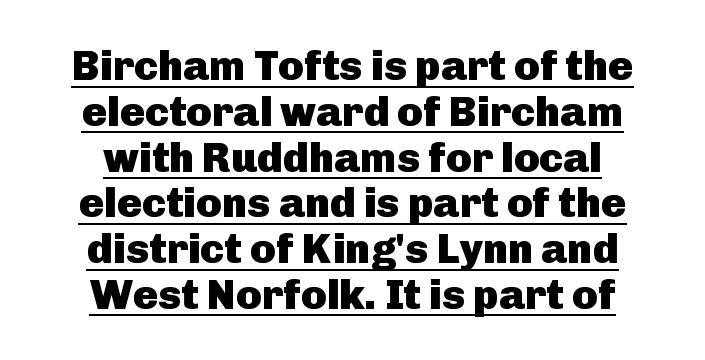
The image shows 42 px heavy sans-serif type, upright; set centered, tight line spacing (1.09x), normal letter spacing, underlined; low stroke contrast and a medium x-height.
